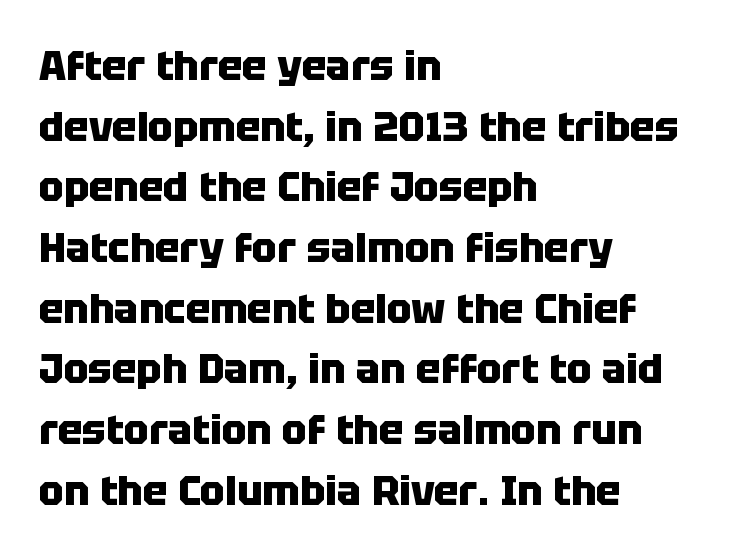
The letters stand straight up with perfectly vertical stems. Vertical spacing — default. The typeface chosen for these lines omits serifs. Nobody drew a line under any word here.
